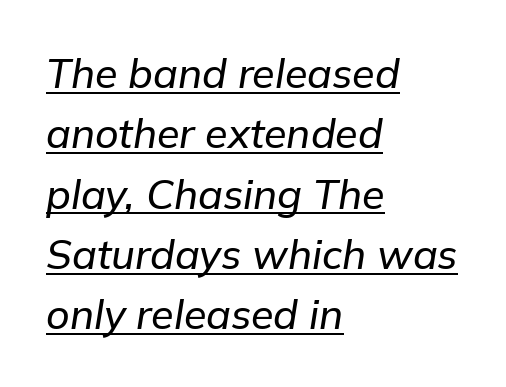
{"italic": "yes", "lean": "right", "slant_degrees": 9, "width": "normal", "stroke_contrast": "low", "x_height": "medium", "monospaced": "no", "underline": "yes", "align": "left", "line_spacing": "normal", "line_spacing_ratio": 1.47, "letter_spacing": "normal", "letter_spacing_em": 0.0, "glyph_px": 41}
